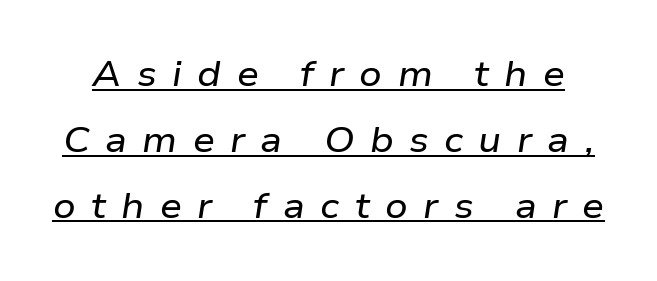
Q: Is the text italic (slanted)? A: Yes, it leans right by about 9 degrees.
Q: Is the text underlined? A: Yes.
Q: Is the spacing between letters normal or unusually wide? A: Unusually wide.
Q: Width (condensed, normal, or wide)? A: Wide.
Q: Stroke contrast? A: Low.
Q: x-height? A: Medium.
Q: Monospaced? A: No.
